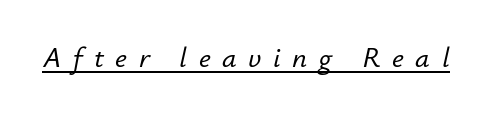
The image shows 29 px text type, italic (leaning right); set unusually wide letter spacing (+0.4 em), underlined; low stroke contrast and a small x-height.
